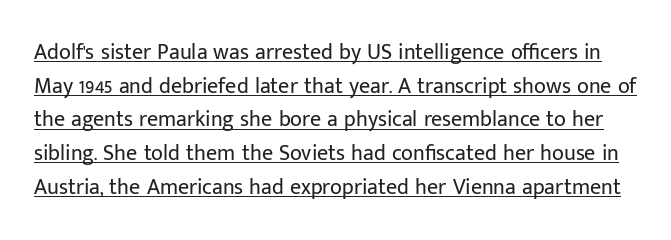
Each word holds together tightly as a unit, with standard inter-letter gaps. The space between consecutive lines is moderate. This sample uses an upright cut, with every glyph sitting square on the baseline. The face used here appears with an underline applied.
